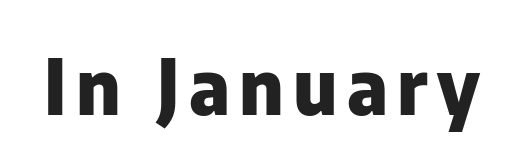
Q: Is the text bold? A: Yes.
Q: Is the text italic (slanted)? A: No, it is upright.
Q: Is the typeface a serif or a sans-serif typeface? A: Sans-serif.
Q: Is the text underlined? A: No.
Q: Width (condensed, normal, or wide)? A: Normal.
Q: Stroke contrast? A: Low.
Q: x-height? A: Medium.
Q: Monospaced? A: No.
